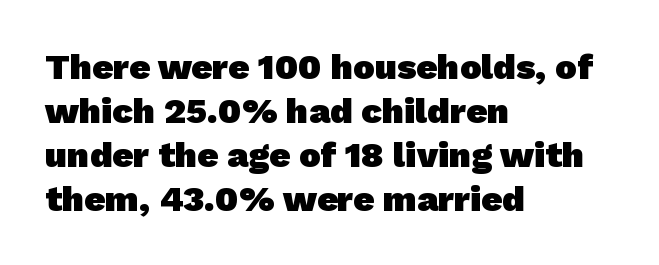
{"serif": "no", "bold": "yes", "weight": "heavy", "width": "normal", "stroke_contrast": "low", "x_height": "medium", "monospaced": "no", "underline": "no", "align": "left", "line_spacing_ratio": 1.22, "letter_spacing": "normal", "letter_spacing_em": 0.0, "glyph_px": 36}
